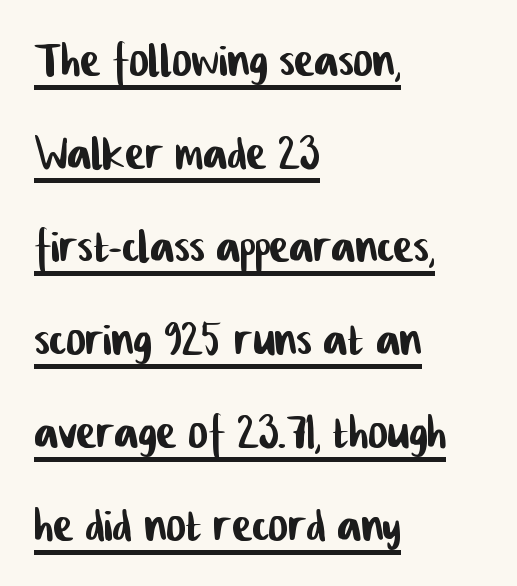
The image shows 60 px condensed sans-serif type; set left-aligned, normal line spacing (1.55x), normal letter spacing, underlined; low stroke contrast and a medium x-height.
